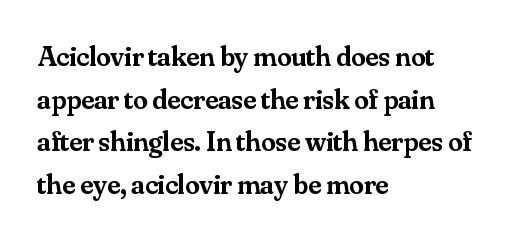
Each word holds together tightly as a unit, with standard inter-letter gaps. Each letter's strokes conclude with small projecting serifs. Each letter keeps its own natural width here, so spacing adapts to shape. Type without underlining.
